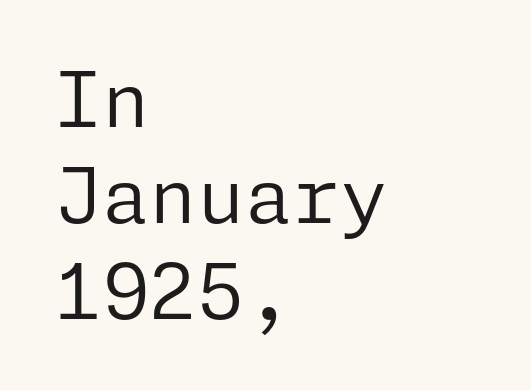
Q: Is the text bold? A: No.
Q: Is the text italic (slanted)? A: No, it is upright.
Q: Is the typeface a serif or a sans-serif typeface? A: Sans-serif.
Q: Is the text underlined? A: No.
Q: How is the paragraph aligned? A: Left-aligned.
Q: Is the spacing between letters normal or unusually wide? A: Normal.
Q: Is the spacing between lines tight, normal or loose? A: Normal.
Q: Width (condensed, normal, or wide)? A: Normal.
Q: Stroke contrast? A: Low.
Q: x-height? A: Medium.
